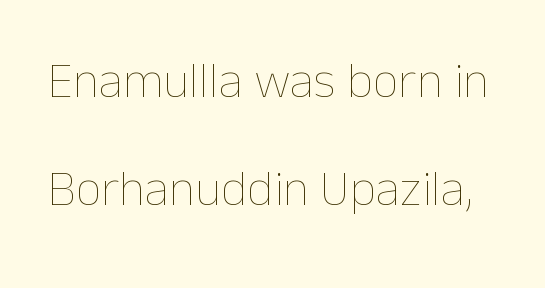
{"italic": "no", "bold": "no", "weight": "thin", "width": "normal", "stroke_contrast": "low", "x_height": "medium", "monospaced": "no", "underline": "no", "line_spacing": "loose", "line_spacing_ratio": 2.11, "letter_spacing": "normal", "letter_spacing_em": 0.0, "glyph_px": 51}
